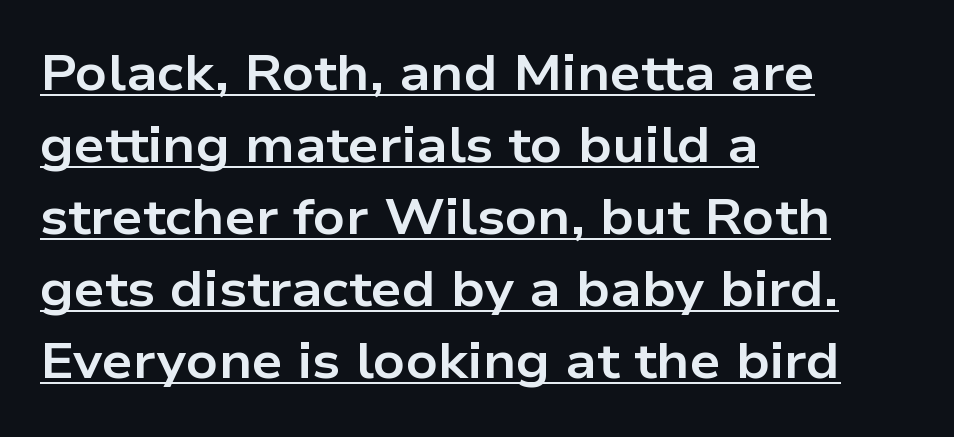
The image shows 49 px bold, wide sans-serif type, upright; set left-aligned, normal line spacing (1.47x), normal letter spacing, underlined; low stroke contrast and a medium x-height.
